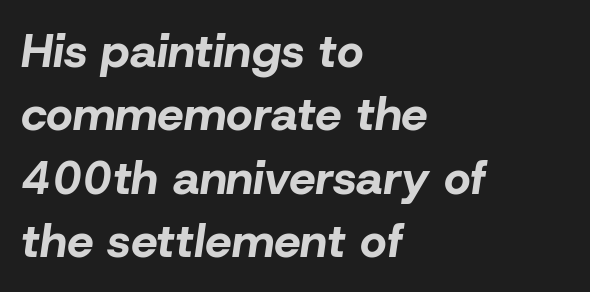
{"italic": "yes", "lean": "right", "slant_degrees": 8, "bold": "yes", "weight": "bold", "width": "normal", "stroke_contrast": "low", "x_height": "medium", "monospaced": "no", "underline": "no", "align": "left", "line_spacing": "normal", "line_spacing_ratio": 1.35, "letter_spacing": "normal", "letter_spacing_em": 0.0, "glyph_px": 47}
